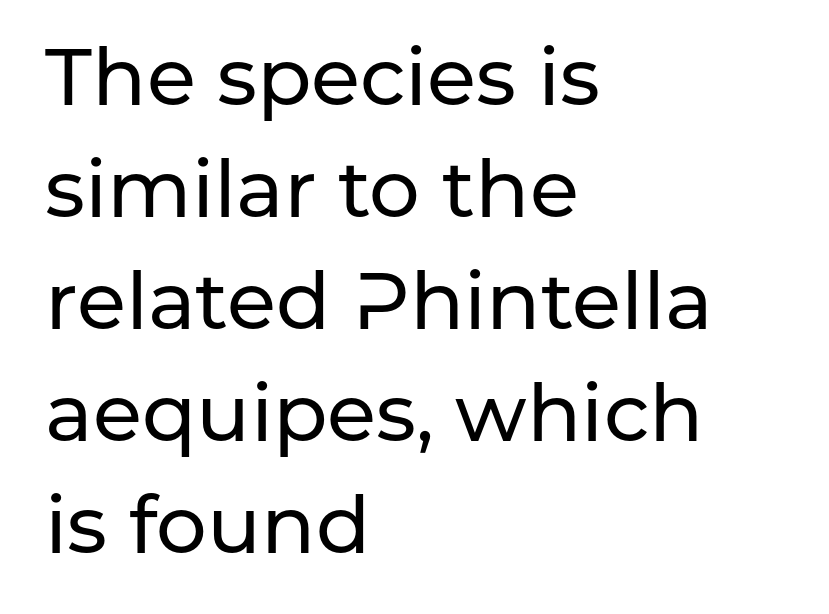
The image shows 80 px sans-serif type, upright; set left-aligned, normal line spacing (1.4x), normal letter spacing, not underlined; low stroke contrast and a medium x-height.
